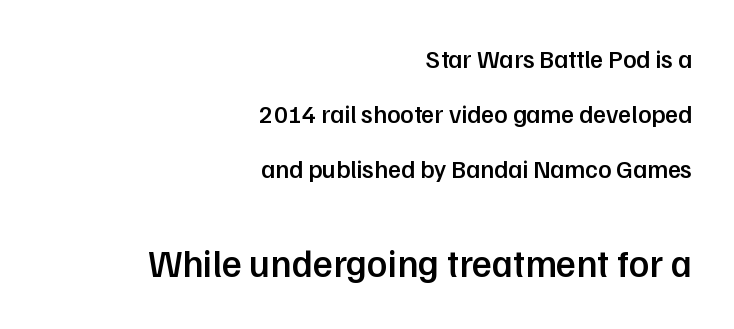
The passage is arranged like a letterhead date or caption credit — flush right. I'd describe the lettering as semibold — firm but not a full bold. These lines are rendered in a variable-pitch font. This is sans-serif lettering, the kind often seen on screens and signage. The designer dialed line spacing up above the default. Reading top to bottom, the characters get bigger at the block break.
